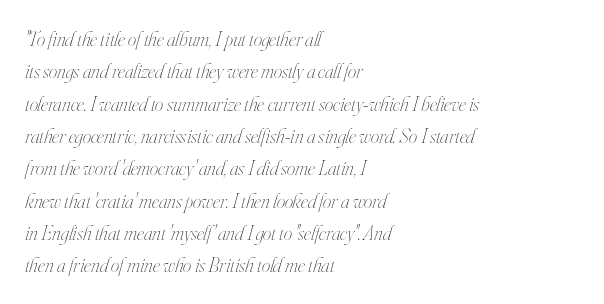
Q: Is the text bold? A: No.
Q: Is the text italic (slanted)? A: Yes, it leans right by about 16 degrees.
Q: Is the text underlined? A: No.
Q: How is the paragraph aligned? A: Left-aligned.
Q: Is the spacing between letters normal or unusually wide? A: Normal.
Q: Is the spacing between lines tight, normal or loose? A: Normal.
